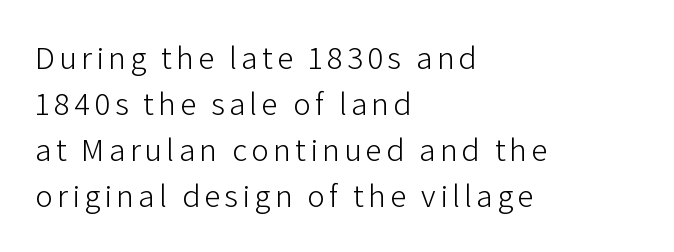
Unlike a traditional serif, this face leaves its strokes unadorned. Posture: upright roman. Descenders are the only things crossing below the line. Looks like regular typesetting: each glyph gets only the width it needs.
